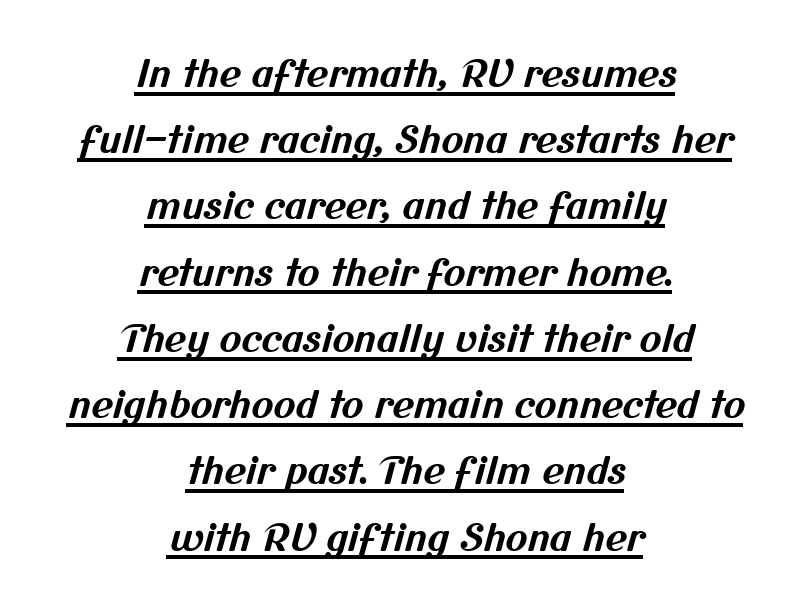
Q: Is the text bold? A: Yes.
Q: Is the typeface a serif or a sans-serif typeface? A: Sans-serif.
Q: Is the text underlined? A: Yes.
Q: How is the paragraph aligned? A: Centered.
Q: Is the spacing between letters normal or unusually wide? A: Normal.
Q: Width (condensed, normal, or wide)? A: Normal.
Q: Stroke contrast? A: Medium.
Q: x-height? A: Medium.
Q: Monospaced? A: No.
